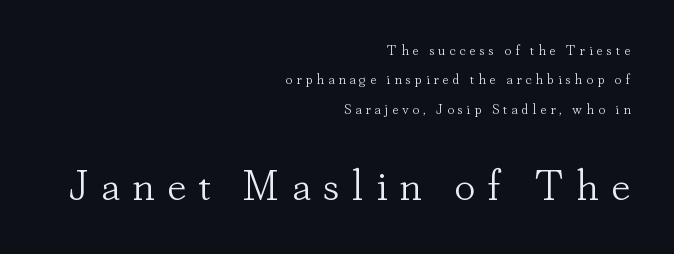
{"serif": "yes", "italic": "no", "bold": "no", "weight": "light", "width": "normal", "stroke_contrast": "low", "x_height": "small", "monospaced": "no", "underline": "no", "align": "right", "line_spacing": "loose", "line_spacing_ratio": 2.1, "letter_spacing": "wide", "letter_spacing_em": 0.27, "larger_block": "second", "size_ratio": 3.07, "glyph_px": 43}
